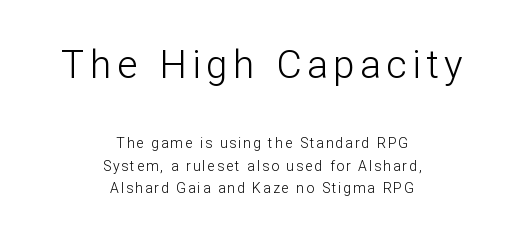
The image shows 39 px light sans-serif type, upright; set centered, normal line spacing (1.63x), not underlined; the first (top) block is 2.79x larger; low stroke contrast and a medium x-height.
